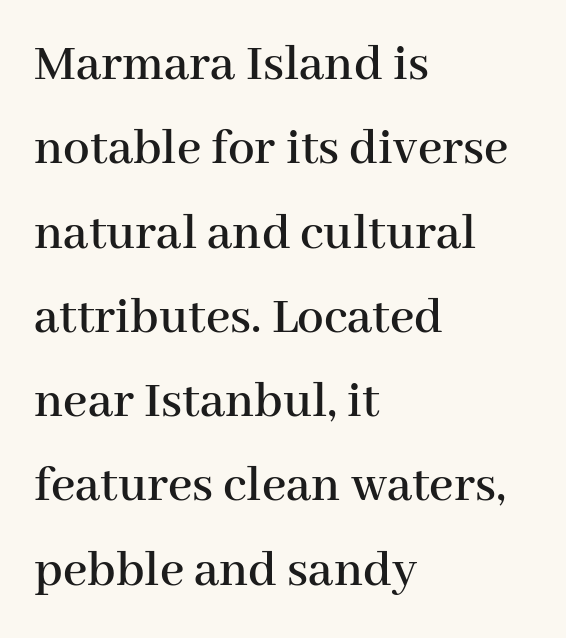
Q: Is the text italic (slanted)? A: No, it is upright.
Q: Is the typeface a serif or a sans-serif typeface? A: Serif.
Q: Is the text underlined? A: No.
Q: How is the paragraph aligned? A: Left-aligned.
Q: Is the spacing between letters normal or unusually wide? A: Normal.
Q: Is the spacing between lines tight, normal or loose? A: Normal.
Q: Width (condensed, normal, or wide)? A: Normal.
Q: Stroke contrast? A: High.
Q: x-height? A: Medium.
Q: Monospaced? A: No.
